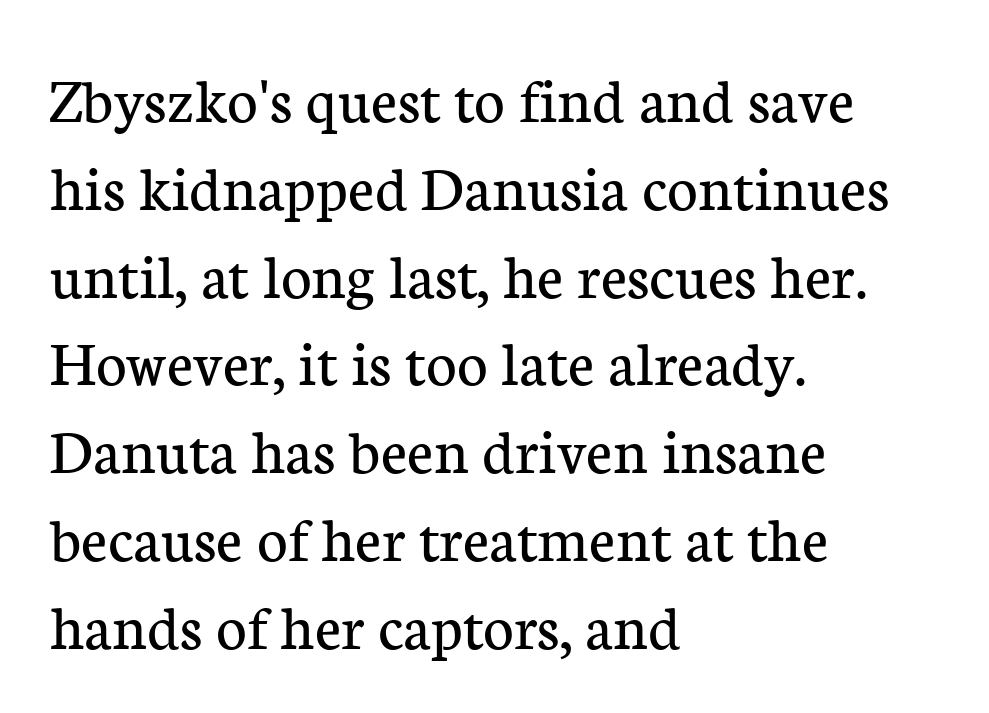
The image shows 66 px regular-weight serif type, upright; set left-aligned, normal line spacing (1.33x), normal letter spacing, not underlined; low stroke contrast and a medium x-height.
